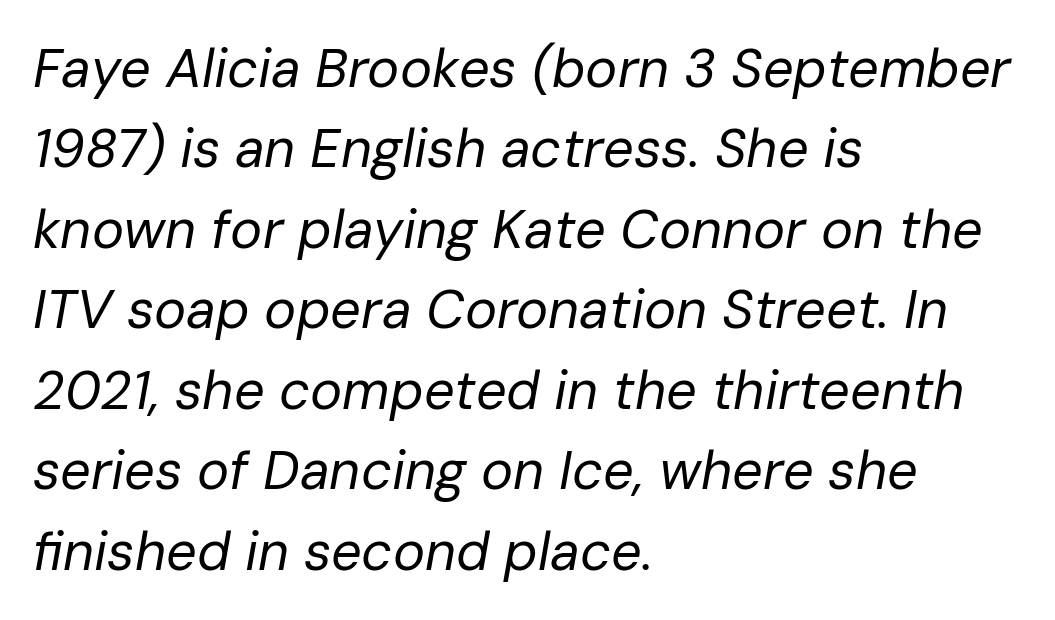
The image shows 54 px regular-weight type, italic (leaning right); set left-aligned, normal line spacing (1.49x), normal letter spacing, not underlined; low stroke contrast and a medium x-height.
